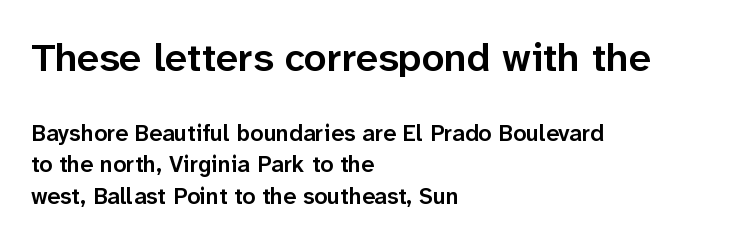
The image shows 40 px semibold sans-serif type, upright; set left-aligned, normal line spacing (1.37x), normal letter spacing, not underlined; the first (top) block is 1.74x larger; low stroke contrast and a medium x-height.
